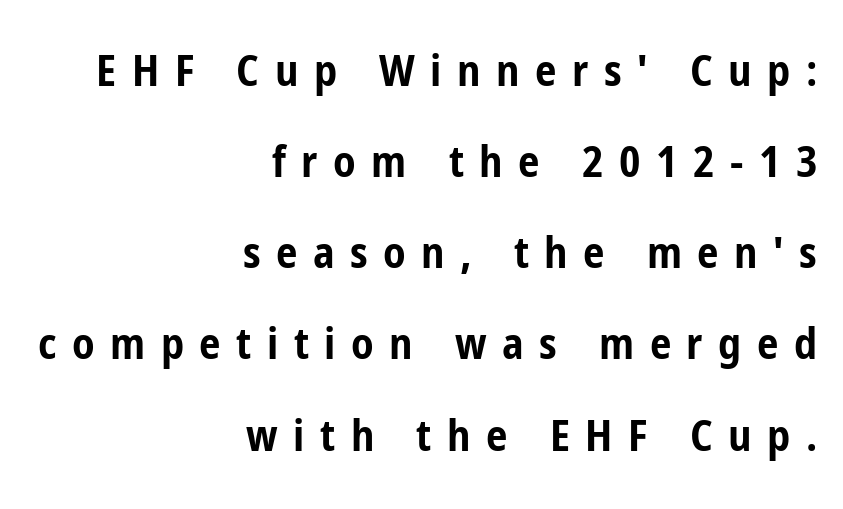
Q: Is the text bold? A: Yes.
Q: Is the text italic (slanted)? A: No, it is upright.
Q: Is the typeface a serif or a sans-serif typeface? A: Sans-serif.
Q: Is the text underlined? A: No.
Q: How is the paragraph aligned? A: Right-aligned.
Q: Is the spacing between letters normal or unusually wide? A: Unusually wide.
Q: Is the spacing between lines tight, normal or loose? A: Loose.
Q: Width (condensed, normal, or wide)? A: Condensed.
Q: Stroke contrast? A: Low.
Q: x-height? A: Medium.
Q: Monospaced? A: No.
